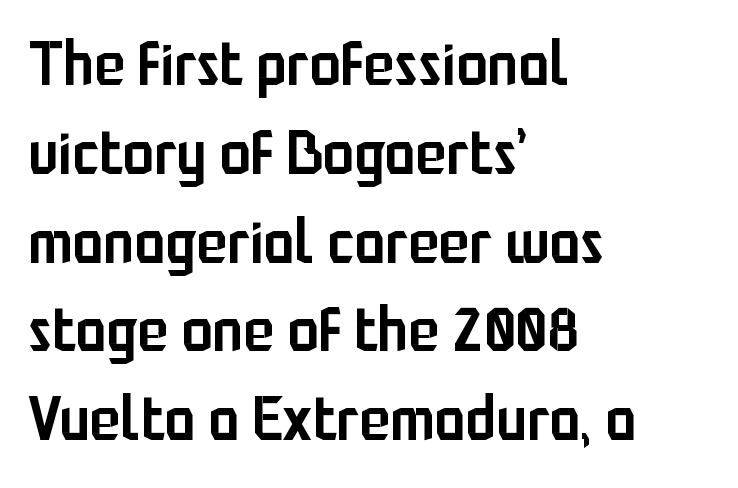
Q: Is the text bold? A: Semi-bold.
Q: Is the text italic (slanted)? A: No, it is upright.
Q: Is the typeface a serif or a sans-serif typeface? A: Sans-serif.
Q: Is the text underlined? A: No.
Q: How is the paragraph aligned? A: Left-aligned.
Q: Is the spacing between letters normal or unusually wide? A: Normal.
Q: Is the spacing between lines tight, normal or loose? A: Normal.
Q: Width (condensed, normal, or wide)? A: Condensed.
Q: Stroke contrast? A: Low.
Q: x-height? A: Medium.
Q: Monospaced? A: No.
